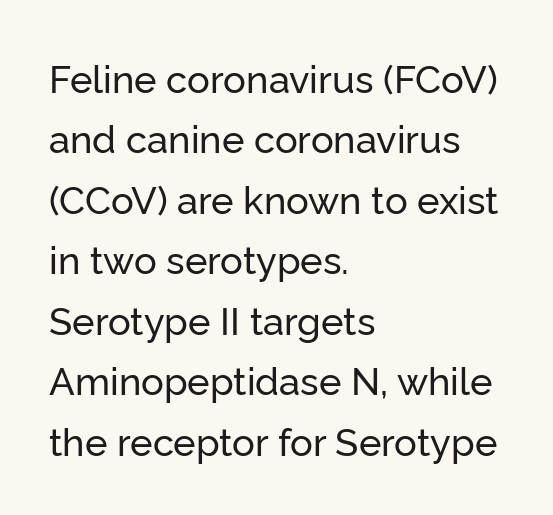
{"serif": "no", "italic": "no", "width": "normal", "stroke_contrast": "low", "x_height": "medium", "monospaced": "no", "underline": "no", "align": "left", "line_spacing": "normal", "line_spacing_ratio": 1.59, "letter_spacing": "normal", "letter_spacing_em": 0.0, "glyph_px": 38}
